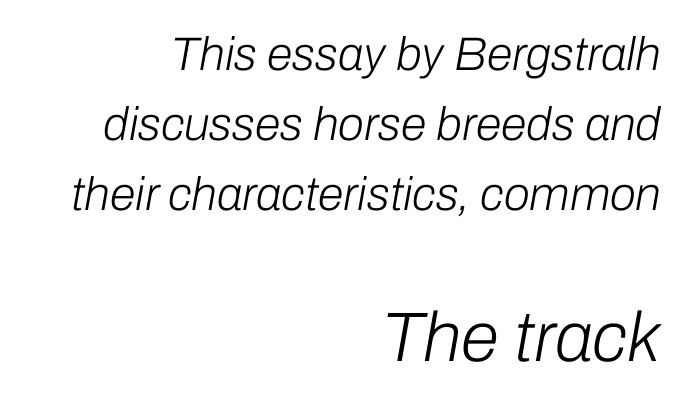
The font sits on the lighter half of the weight spectrum, regular included. The foot of each line stays bare and open. Which margin do the lines hug? The right one — the left edge is uneven. In terms of letterspacing, this is plain default setting. The block of text has a typical density, with ordinary space between rows. Typesetter's note — lower block bumped up in size, upper block left smaller.
